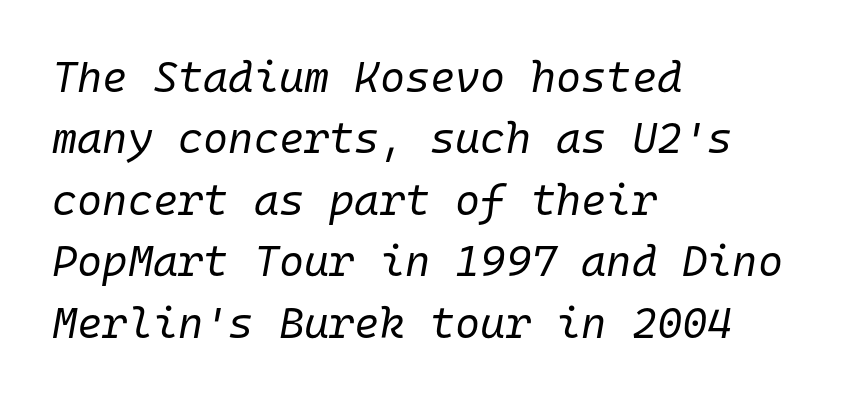
Q: Is the text bold? A: No.
Q: Is the text italic (slanted)? A: Yes, it leans right by about 10 degrees.
Q: Is the text underlined? A: No.
Q: How is the paragraph aligned? A: Left-aligned.
Q: Is the spacing between letters normal or unusually wide? A: Normal.
Q: Is the spacing between lines tight, normal or loose? A: Normal.
Q: Width (condensed, normal, or wide)? A: Normal.
Q: Stroke contrast? A: Low.
Q: x-height? A: Medium.
Q: Monospaced? A: Yes.
